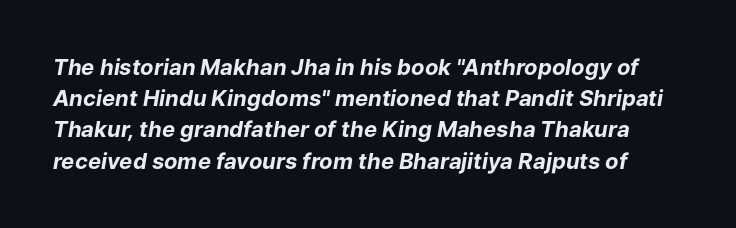
The image shows 22 px bold type, italic (leaning right); set normal line spacing (1.42x), normal letter spacing, not underlined.
